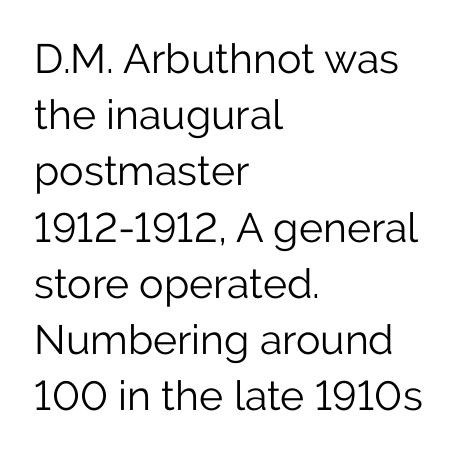
The image shows 41 px light sans-serif type, upright; set left-aligned, normal line spacing (1.37x), normal letter spacing, not underlined; low stroke contrast and a medium x-height.
